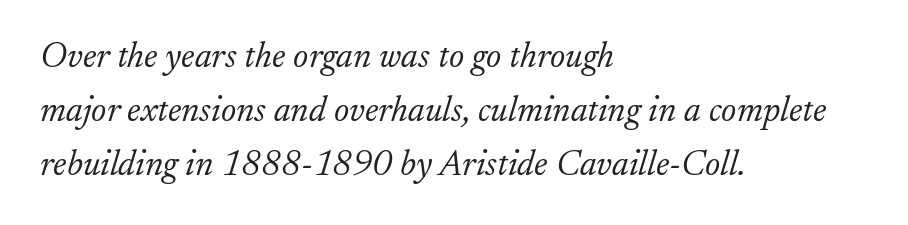
The image shows 36 px light serif type, italic (leaning right); set left-aligned, normal line spacing (1.5x), normal letter spacing, not underlined; low stroke contrast and a small x-height.
